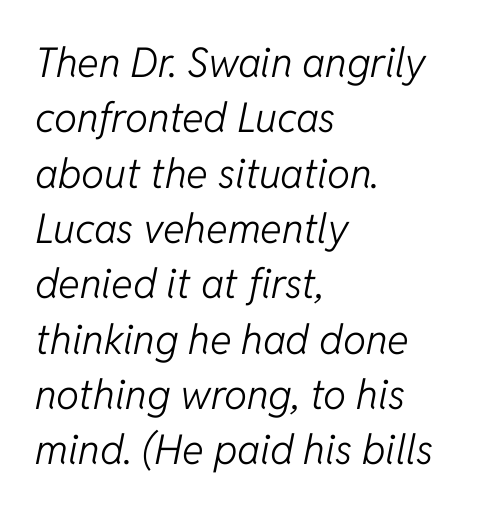
{"italic": "yes", "lean": "right", "slant_degrees": 11, "bold": "no", "weight": "light", "width": "normal", "stroke_contrast": "low", "x_height": "medium", "monospaced": "no", "underline": "no", "align": "left", "line_spacing": "normal", "line_spacing_ratio": 1.35, "letter_spacing": "normal", "letter_spacing_em": 0.0, "glyph_px": 41}
